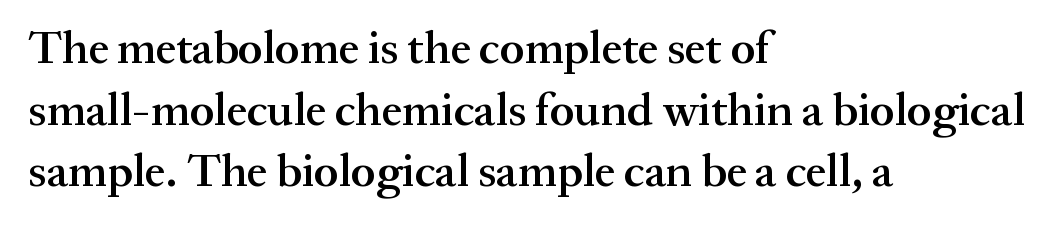
{"serif": "yes", "italic": "no", "bold": "semi", "weight": "semibold", "width": "normal", "stroke_contrast": "medium", "x_height": "medium", "monospaced": "no", "underline": "no", "align": "left", "line_spacing": "normal", "line_spacing_ratio": 1.34, "letter_spacing": "normal", "letter_spacing_em": 0.0, "glyph_px": 46}
